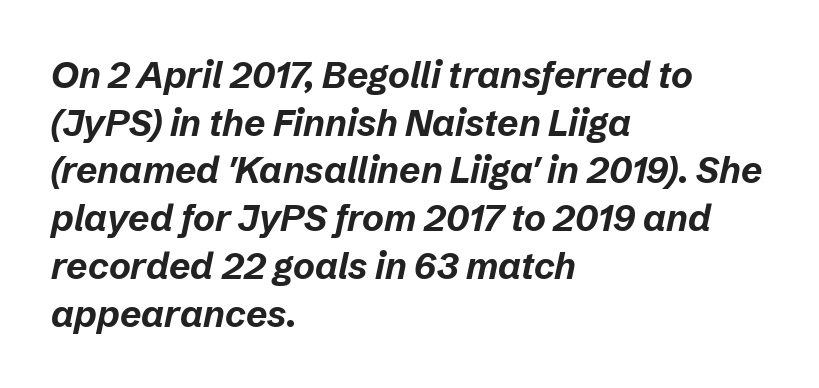
The image shows 37 px bold type, italic (leaning right); set left-aligned, normal line spacing (1.29x), normal letter spacing, not underlined; low stroke contrast and a medium x-height.
